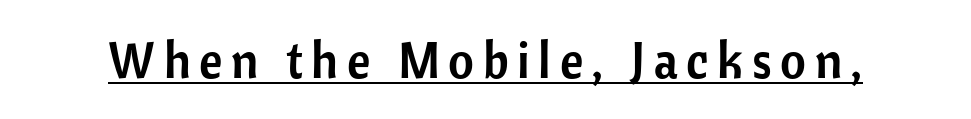
{"serif": "no", "italic": "no", "width": "normal", "stroke_contrast": "low", "x_height": "medium", "monospaced": "no", "underline": "yes", "glyph_px": 50}
